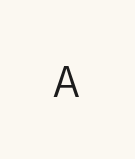
Q: Is the text bold? A: No.
Q: Is the text italic (slanted)? A: No, it is upright.
Q: Is the typeface a serif or a sans-serif typeface? A: Sans-serif.
Q: Is the text underlined? A: No.
Q: Is the spacing between letters normal or unusually wide? A: Normal.
Q: Width (condensed, normal, or wide)? A: Normal.
Q: Stroke contrast? A: Low.
Q: x-height? A: Medium.
Q: Monospaced? A: No.
